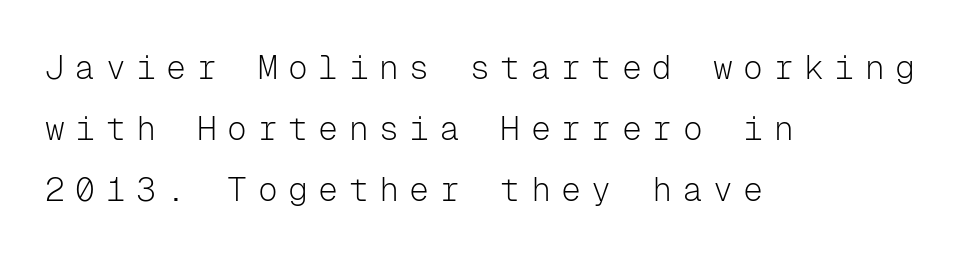
{"serif": "no", "italic": "no", "bold": "no", "weight": "light", "width": "normal", "stroke_contrast": "low", "x_height": "medium", "monospaced": "yes", "underline": "no", "align": "left", "line_spacing_ratio": 1.85, "letter_spacing": "wide", "letter_spacing_em": 0.32, "glyph_px": 33}
